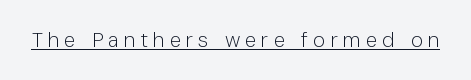
This is the regular roman posture of the typeface. Students, note that the glyphs here are deliberately spaced far apart. Is this a heavy cut? Hardly; it is regular or lighter. Underlined type.
